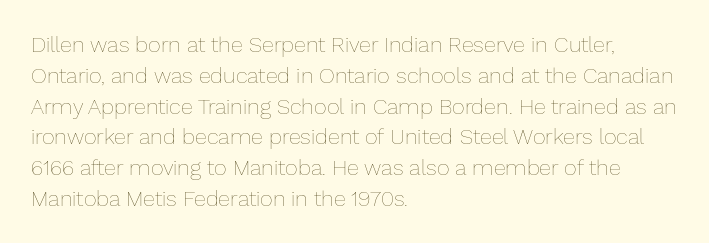
Q: Is the text bold? A: No.
Q: Is the text italic (slanted)? A: No, it is upright.
Q: Is the text underlined? A: No.
Q: How is the paragraph aligned? A: Left-aligned.
Q: Is the spacing between letters normal or unusually wide? A: Normal.
Q: Is the spacing between lines tight, normal or loose? A: Normal.
